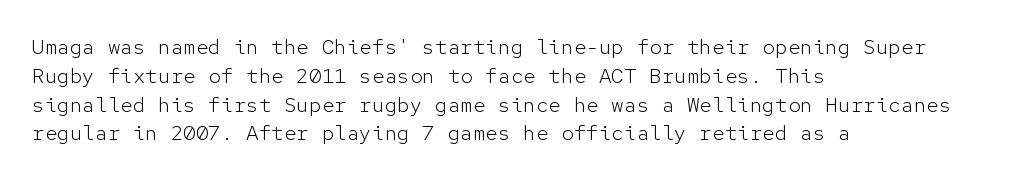
Q: Is the text bold? A: No.
Q: Is the text italic (slanted)? A: No, it is upright.
Q: Is the text underlined? A: No.
Q: How is the paragraph aligned? A: Left-aligned.
Q: Is the spacing between letters normal or unusually wide? A: Normal.
Q: Is the spacing between lines tight, normal or loose? A: Normal.
